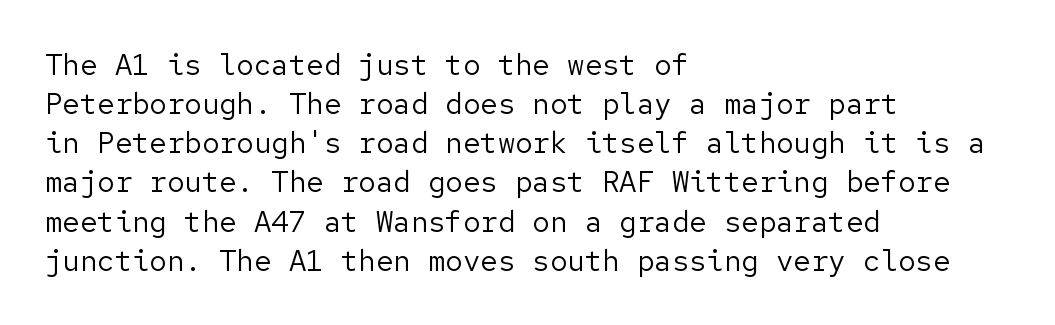
The image shows 29 px regular-weight sans-serif type, upright; set left-aligned, normal line spacing (1.35x), normal letter spacing, not underlined; low stroke contrast and a medium x-height.
